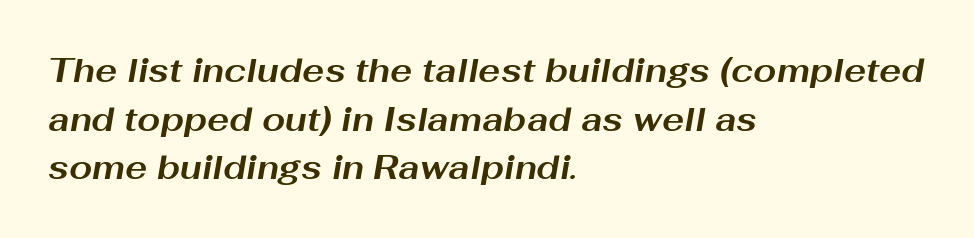
Letter spacing: default. Heavy-handed strokes throughout: this text is bold. These lines were composed using italics. Whoever set this chose a conventional vertical rhythm. Each row of text sits above clean, open space. Visually the block forms a straight wall on the left and a jagged coastline on the right.
